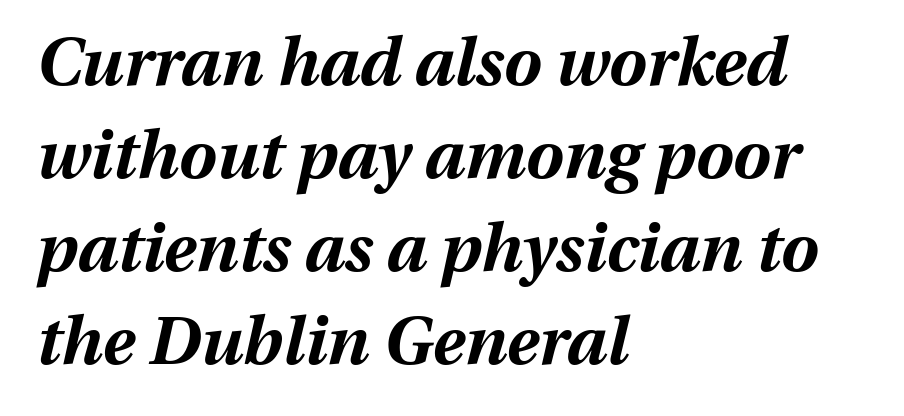
{"italic": "yes", "lean": "right", "slant_degrees": 13, "bold": "yes", "weight": "bold", "width": "normal", "stroke_contrast": "medium", "x_height": "medium", "monospaced": "no", "underline": "no", "align": "left", "line_spacing": "normal", "line_spacing_ratio": 1.39, "letter_spacing": "normal", "letter_spacing_em": 0.0, "glyph_px": 67}
